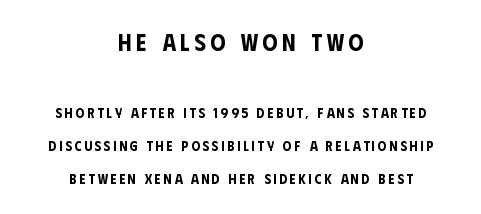
Q: Is the text italic (slanted)? A: No, it is upright.
Q: Is the text underlined? A: No.
Q: How is the paragraph aligned? A: Centered.
Q: Is the spacing between lines tight, normal or loose? A: Loose.
Q: Which block of text is set in a larger size, the first (top) or the second (bottom)? A: The first (top) one.
